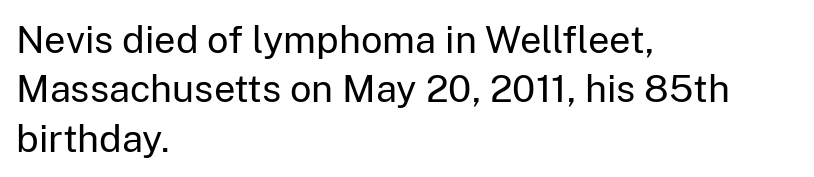
Q: Is the text bold? A: No.
Q: Is the text italic (slanted)? A: No, it is upright.
Q: Is the typeface a serif or a sans-serif typeface? A: Sans-serif.
Q: Is the text underlined? A: No.
Q: How is the paragraph aligned? A: Left-aligned.
Q: Is the spacing between letters normal or unusually wide? A: Normal.
Q: Is the spacing between lines tight, normal or loose? A: Normal.
Q: Width (condensed, normal, or wide)? A: Normal.
Q: Stroke contrast? A: Low.
Q: x-height? A: Medium.
Q: Monospaced? A: No.
